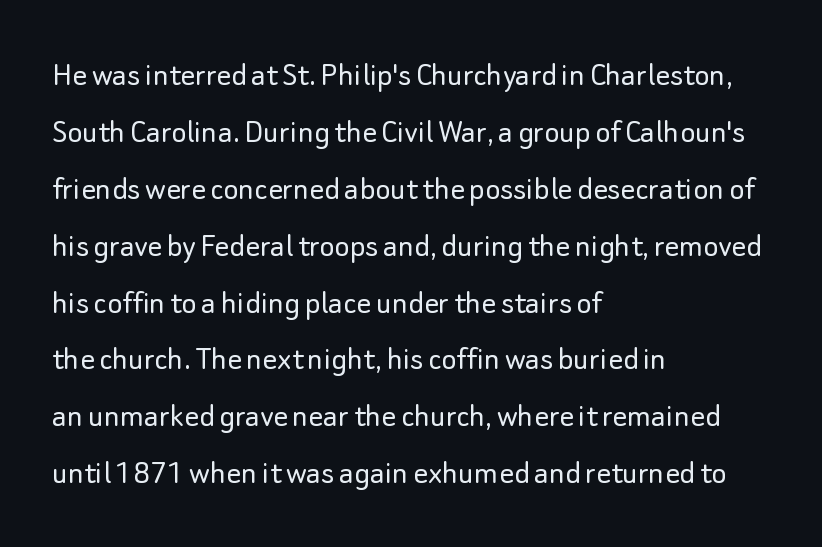
The image shows 36 px light sans-serif type, upright; set left-aligned, normal line spacing (1.58x), normal letter spacing, not underlined; low stroke contrast and a small x-height.
